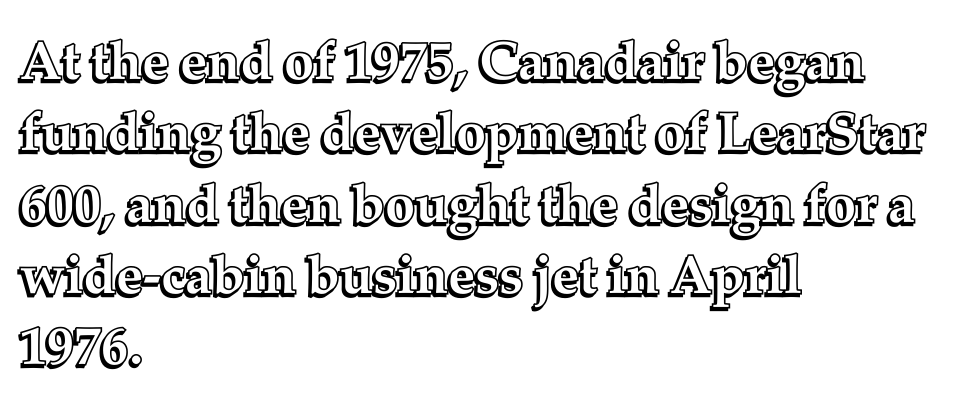
Regarding leading, the lines here are spaced in the standard way. The rendering keeps characters at their native spacing. Spacing verdict: proportional, widths tailored to each character. Bare-footed words on every line.
